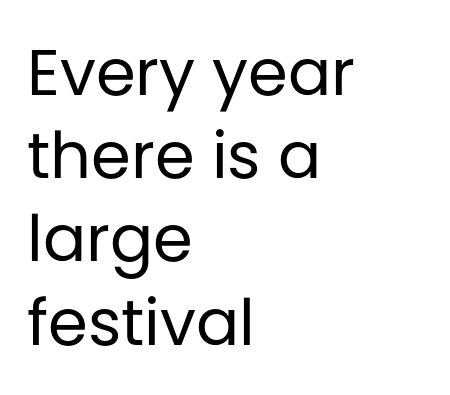
The image shows 64 px regular-weight sans-serif type, upright; set left-aligned, normal line spacing (1.3x), normal letter spacing, not underlined; low stroke contrast and a large x-height.
